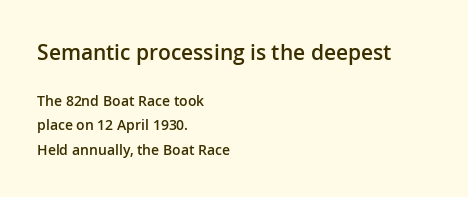
{"italic": "no", "bold": "semi", "underline": "no", "align": "left", "line_spacing_ratio": 1.75, "letter_spacing": "normal", "letter_spacing_em": 0.0, "larger_block": "first", "size_ratio": 1.5, "glyph_px": 21}
